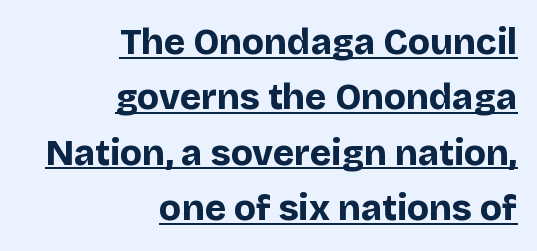
Q: Is the text bold? A: Yes.
Q: Is the text italic (slanted)? A: No, it is upright.
Q: Is the typeface a serif or a sans-serif typeface? A: Sans-serif.
Q: Is the text underlined? A: Yes.
Q: How is the paragraph aligned? A: Right-aligned.
Q: Is the spacing between letters normal or unusually wide? A: Normal.
Q: Is the spacing between lines tight, normal or loose? A: Normal.
Q: Width (condensed, normal, or wide)? A: Normal.
Q: Stroke contrast? A: Low.
Q: x-height? A: Large.
Q: Monospaced? A: No.
